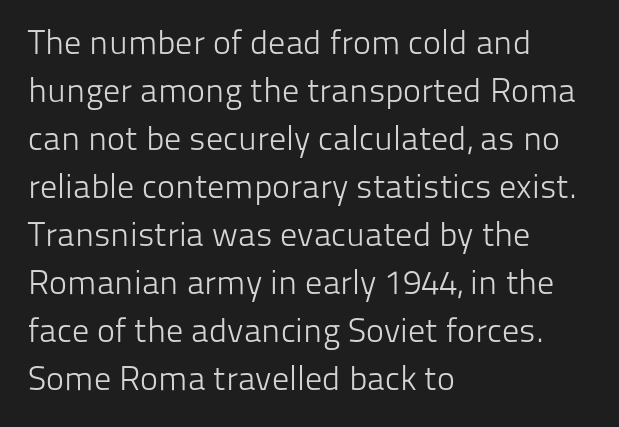
The image shows 34 px light sans-serif type, upright; set left-aligned, normal line spacing (1.41x), normal letter spacing, not underlined; low stroke contrast and a medium x-height.
